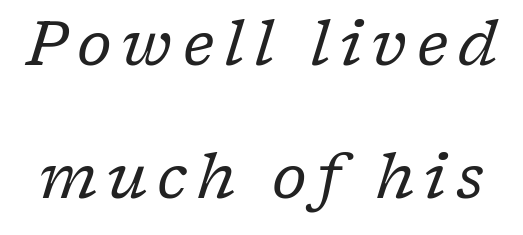
Q: Is the text bold? A: No.
Q: Is the text italic (slanted)? A: Yes, it leans right by about 17 degrees.
Q: Is the typeface a serif or a sans-serif typeface? A: Serif.
Q: Is the text underlined? A: No.
Q: Is the spacing between lines tight, normal or loose? A: Loose.
Q: Width (condensed, normal, or wide)? A: Normal.
Q: Stroke contrast? A: Low.
Q: x-height? A: Medium.
Q: Monospaced? A: No.
